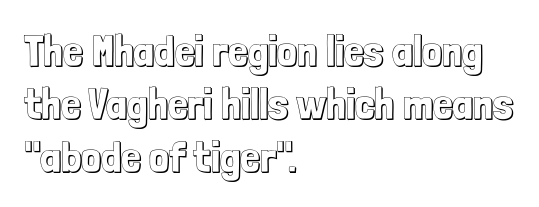
Q: Is the text italic (slanted)? A: No, it is upright.
Q: Is the text underlined? A: No.
Q: How is the paragraph aligned? A: Left-aligned.
Q: Is the spacing between letters normal or unusually wide? A: Normal.
Q: Width (condensed, normal, or wide)? A: Condensed.
Q: x-height? A: Medium.
Q: Monospaced? A: No.
